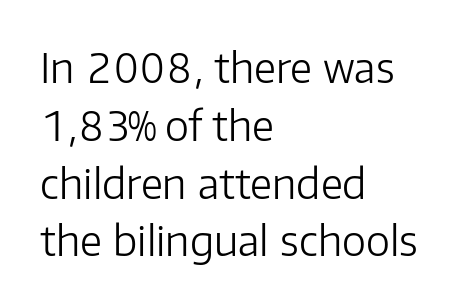
Q: Is the text bold? A: No.
Q: Is the text italic (slanted)? A: No, it is upright.
Q: Is the typeface a serif or a sans-serif typeface? A: Sans-serif.
Q: Is the text underlined? A: No.
Q: How is the paragraph aligned? A: Left-aligned.
Q: Is the spacing between letters normal or unusually wide? A: Normal.
Q: Is the spacing between lines tight, normal or loose? A: Normal.
Q: Width (condensed, normal, or wide)? A: Normal.
Q: Stroke contrast? A: Low.
Q: x-height? A: Medium.
Q: Monospaced? A: No.
